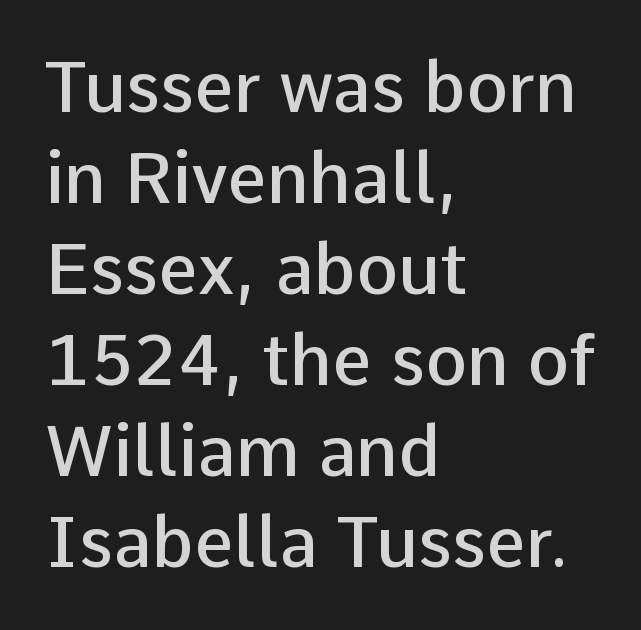
The image shows 70 px semibold sans-serif type, upright; set left-aligned, normal line spacing (1.3x), normal letter spacing, not underlined; low stroke contrast and a medium x-height.
